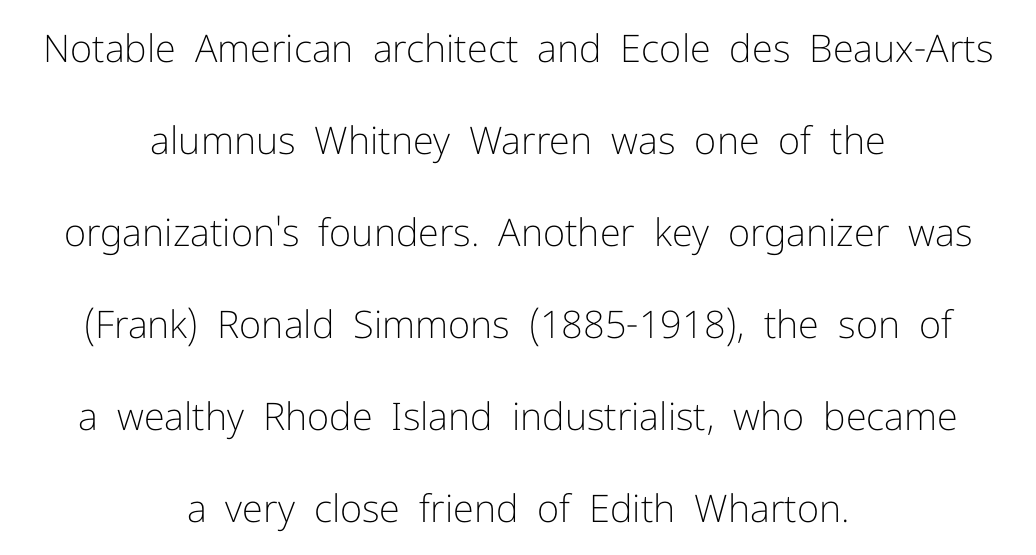
The font sits on the lighter half of the weight spectrum, regular included. Clear beneath every line of the passage. The line-height multiplier appears high, well above default. This rendering leaves character spacing at its baseline value. Every stem runs plumb, perpendicular to the baseline. In CSS terms this would be text-align: center.
